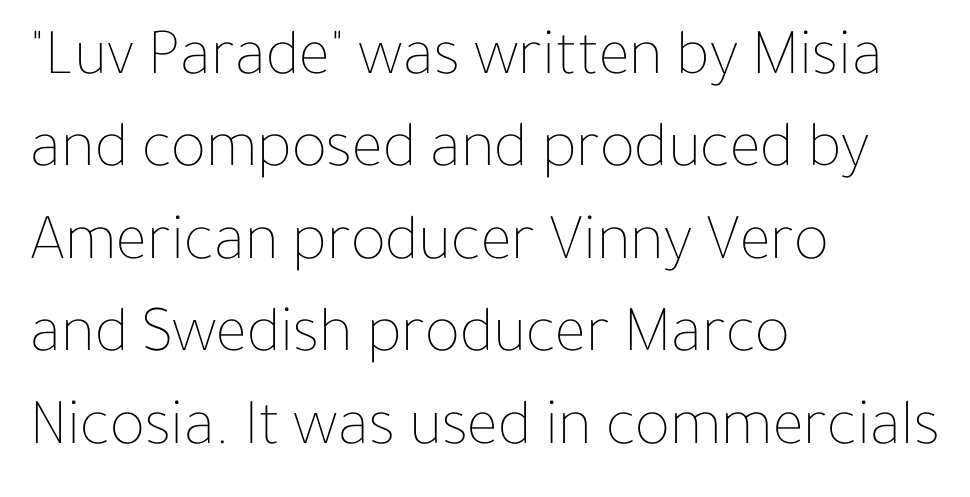
{"italic": "no", "bold": "no", "weight": "thin", "width": "normal", "stroke_contrast": "low", "x_height": "medium", "monospaced": "no", "underline": "no", "align": "left", "line_spacing": "normal", "line_spacing_ratio": 1.4, "letter_spacing": "normal", "letter_spacing_em": 0.0, "glyph_px": 66}
